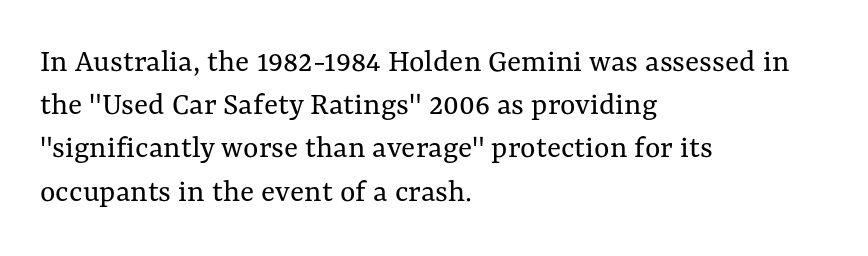
A typesetter would call this leading conventional body-copy spacing. No heavy texture on the line: the type isn't bold. Note the varied advance widths — an 'i' is clearly narrower than an 'm'. The zone under the glyphs is completely vacant. Posture: upright roman. Words appear dense and cohesive because spacing is normal.
